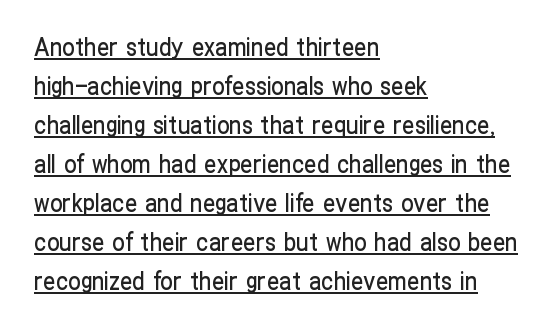
Q: Is the text italic (slanted)? A: No, it is upright.
Q: Is the text underlined? A: Yes.
Q: How is the paragraph aligned? A: Left-aligned.
Q: Is the spacing between letters normal or unusually wide? A: Normal.
Q: Is the spacing between lines tight, normal or loose? A: Normal.
